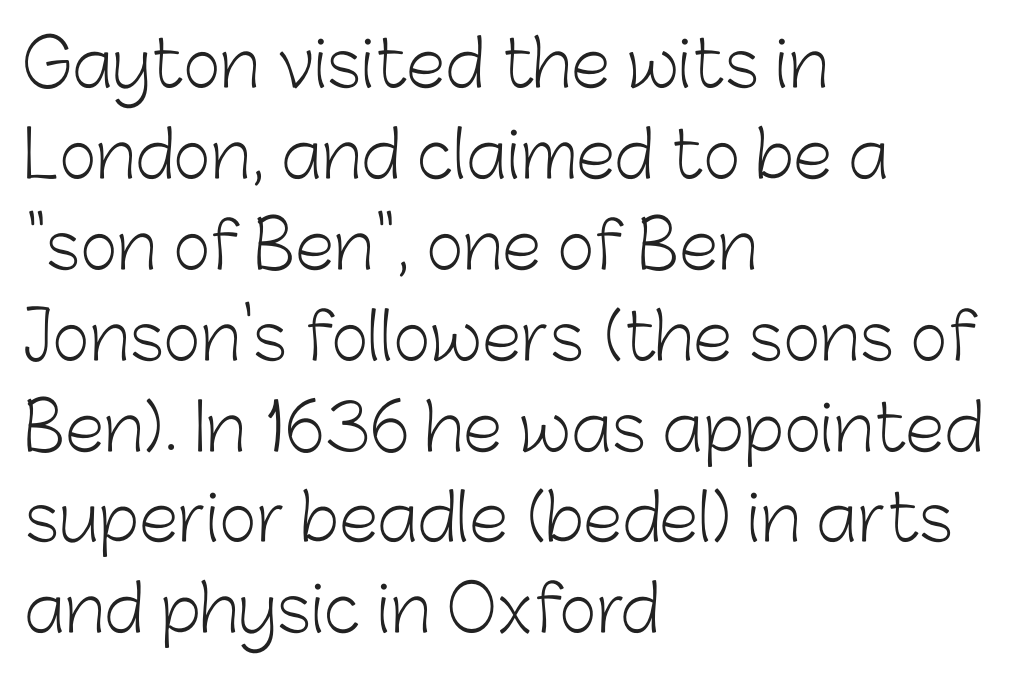
The image shows 64 px light sans-serif type, upright; set left-aligned, normal line spacing (1.42x), normal letter spacing, not underlined; low stroke contrast and a medium x-height.
